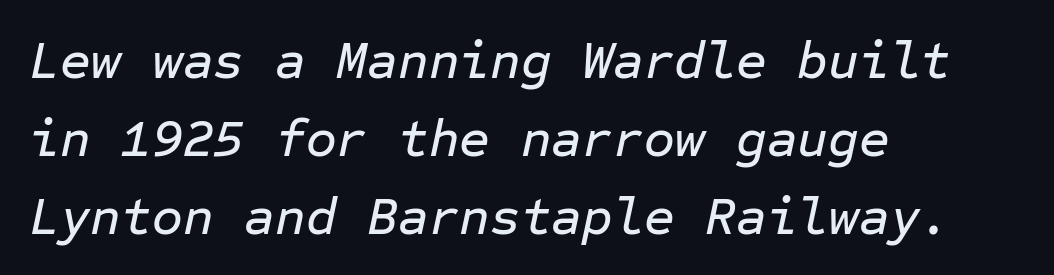
These lines sit exactly where default settings would place them. Tracking here is standard; glyphs follow each other at the usual distance. Each letter, wide or thin by design, is forced into the same width here. Designer's note — italics engaged. Which margin do the lines hug? The left one — the right edge is uneven. The specimen omits any rule beneath the text block's lines.
